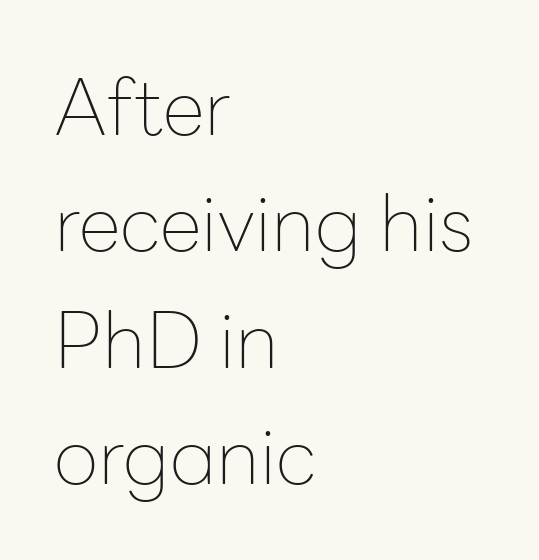
Stem width sits at or under what a default text font uses. Characters remain perfectly vertical along every line. The passage shown has conventional tracking throughout. Just letters on the line, the space beneath them empty. Regular leading.
